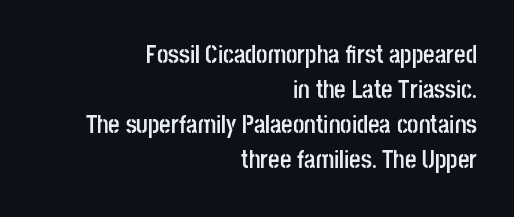
The font is running at its bold setting. Bare-footed words on every line. All the whitespace from short lines collects on the left. You can tell it's not italic because the verticals are truly vertical. Regular leading. Letter spacing: default.
